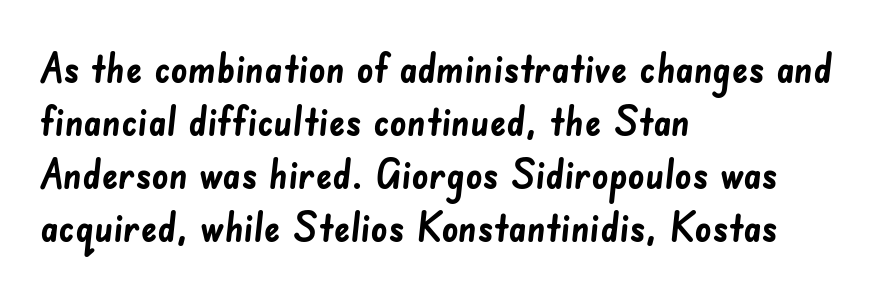
Q: Is the text bold? A: Yes.
Q: Is the typeface a serif or a sans-serif typeface? A: Sans-serif.
Q: Is the text underlined? A: No.
Q: How is the paragraph aligned? A: Left-aligned.
Q: Is the spacing between letters normal or unusually wide? A: Normal.
Q: Is the spacing between lines tight, normal or loose? A: Normal.
Q: Width (condensed, normal, or wide)? A: Normal.
Q: Stroke contrast? A: Low.
Q: x-height? A: Small.
Q: Monospaced? A: No.
